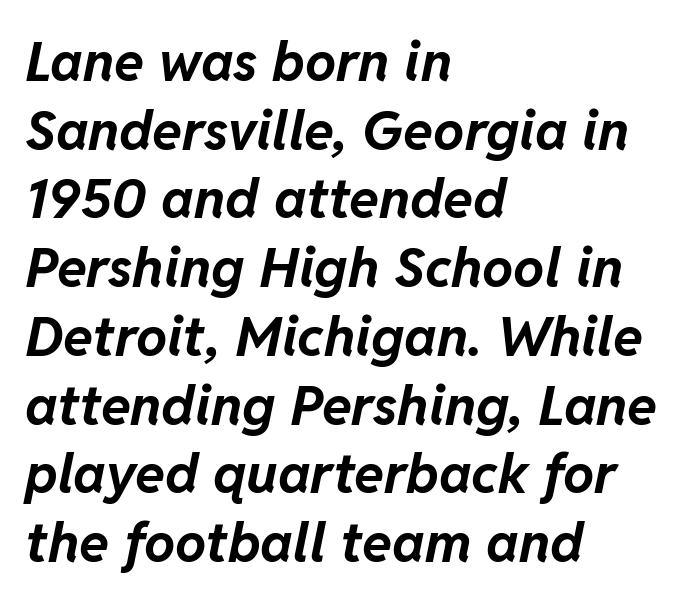
The image shows 55 px bold type, italic (leaning right); set left-aligned, normal line spacing (1.25x), normal letter spacing, not underlined; low stroke contrast and a medium x-height.
